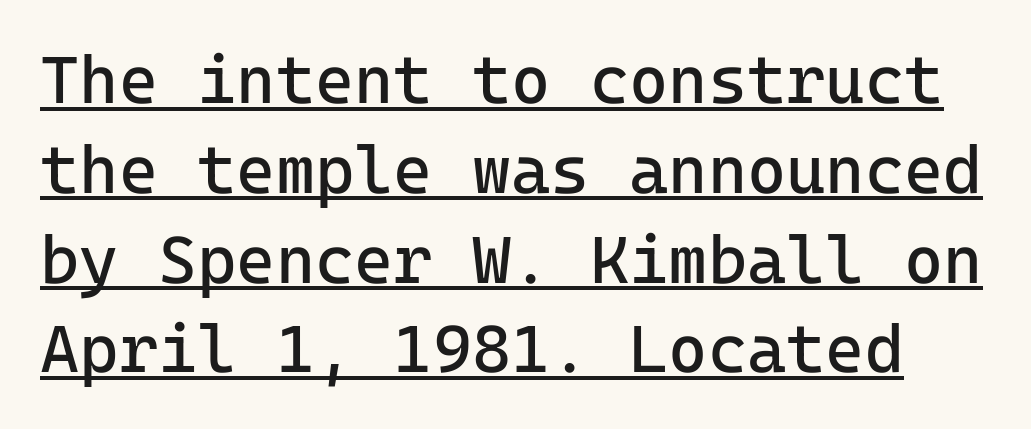
This sample has the even, mechanical cadence of fixed-width lettering. The letters sit at their default tracking, neither squeezed nor spread. A light-to-regular cut is what we see here. Beneath each row of characters lies a ruled line.
